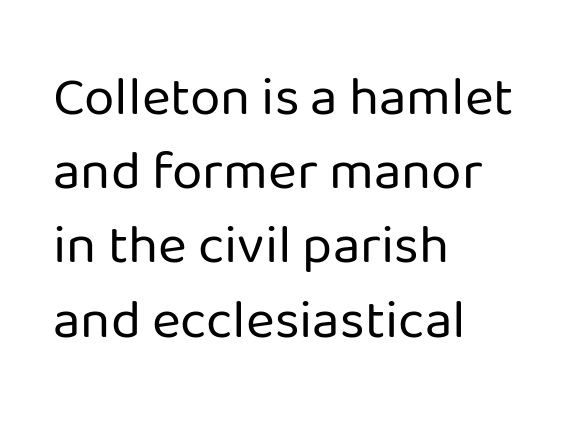
Q: Is the text bold? A: No.
Q: Is the text italic (slanted)? A: No, it is upright.
Q: Is the typeface a serif or a sans-serif typeface? A: Sans-serif.
Q: Is the text underlined? A: No.
Q: How is the paragraph aligned? A: Left-aligned.
Q: Is the spacing between letters normal or unusually wide? A: Normal.
Q: Is the spacing between lines tight, normal or loose? A: Normal.
Q: Width (condensed, normal, or wide)? A: Normal.
Q: Stroke contrast? A: Low.
Q: x-height? A: Medium.
Q: Monospaced? A: No.
